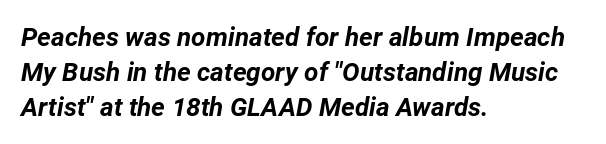
The image shows 26 px bold type, italic (leaning right); set left-aligned, normal line spacing (1.34x), normal letter spacing, not underlined.
